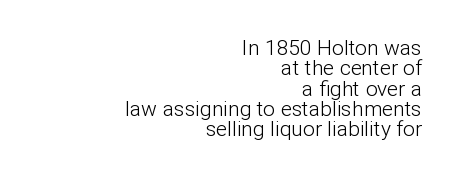
{"italic": "no", "bold": "no", "underline": "no", "align": "right", "line_spacing": "tight", "line_spacing_ratio": 0.97, "letter_spacing": "normal", "letter_spacing_em": 0.0, "glyph_px": 21}
